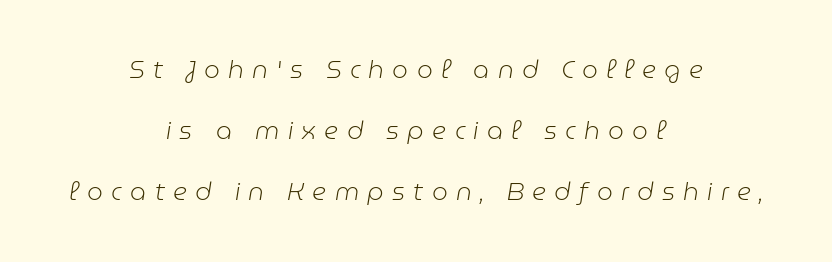
Descenders hang freely into open space. Neither beginnings nor endings align; midpoints do. In terms of letterspacing, this is a distinctly airy, spread setting. Vertical stems look standard width or narrower in stroke. Slant detected: the letters are inclined.
